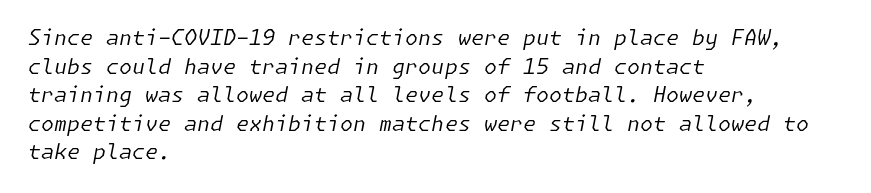
Horizontal alignment here is leftward, the default for most running prose. The letterforms sit at book weight or below. Bare-footed words on every line. One glance says typical: line gaps are just what's usual. The letterforms sit shoulder to shoulder at normal distance.
